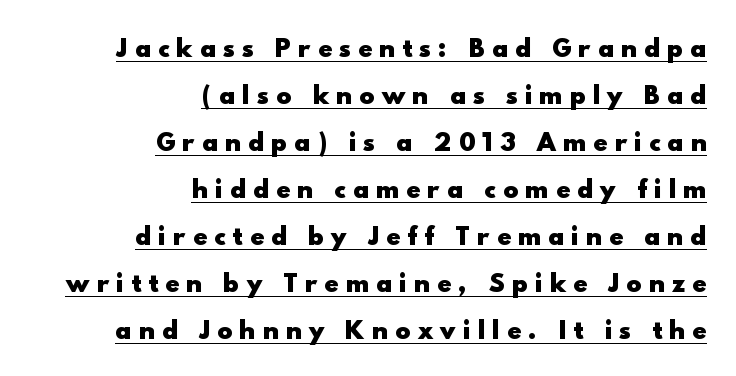
The image shows 23 px bold type, upright; set right-aligned, loose line spacing (2.04x), unusually wide letter spacing (+0.33 em), underlined.
